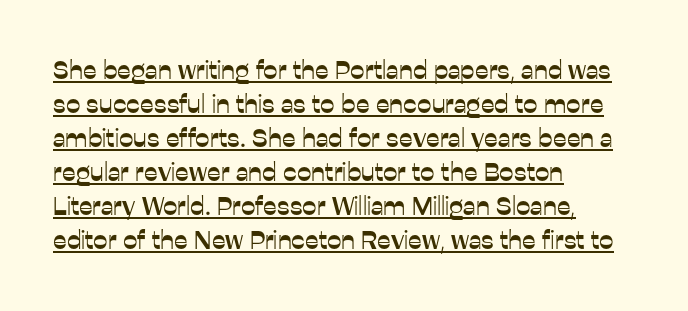
The image shows 26 px text type, upright; set left-aligned, normal line spacing (1.31x), normal letter spacing, underlined.
